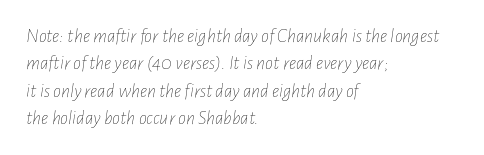
Is this a heavy cut? Hardly; it is regular or lighter. The rendering anchors every line to the left-hand side. Baseline-to-baseline distance is the conventional proportion of letter height. The tracking reads as untouched default to a designer's eye. Style check: oblique.
